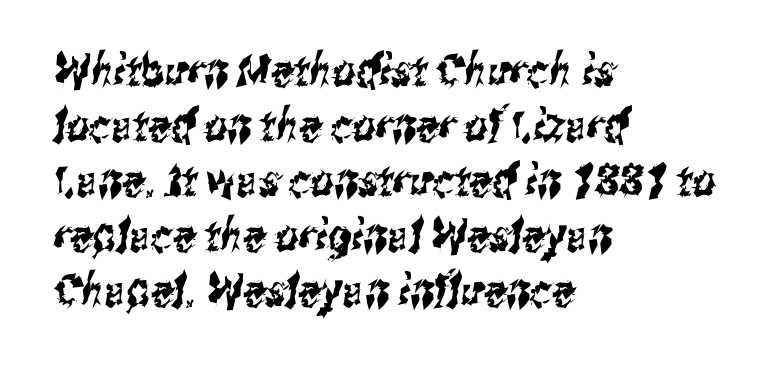
{"serif": "no", "width": "condensed", "stroke_contrast": "medium", "x_height": "medium", "monospaced": "no", "underline": "no", "align": "left", "line_spacing_ratio": 1.22, "letter_spacing": "normal", "letter_spacing_em": 0.0, "glyph_px": 45}
